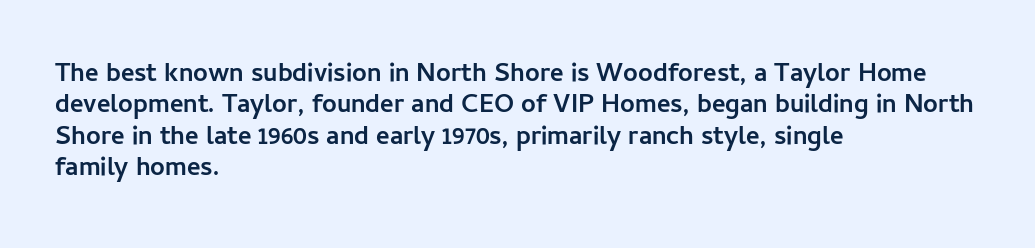
{"italic": "no", "bold": "yes", "underline": "no", "align": "left", "line_spacing_ratio": 1.21, "letter_spacing": "normal", "letter_spacing_em": 0.0, "glyph_px": 26}
